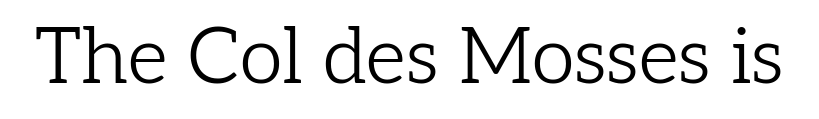
Q: Is the text bold? A: No.
Q: Is the text italic (slanted)? A: No, it is upright.
Q: Is the typeface a serif or a sans-serif typeface? A: Serif.
Q: Is the text underlined? A: No.
Q: Is the spacing between letters normal or unusually wide? A: Normal.
Q: Width (condensed, normal, or wide)? A: Normal.
Q: Stroke contrast? A: Low.
Q: x-height? A: Medium.
Q: Monospaced? A: No.
